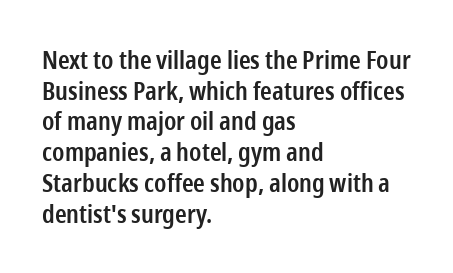
The image shows 25 px text type, upright; set left-aligned, line spacing 1.23x, normal letter spacing, not underlined.
